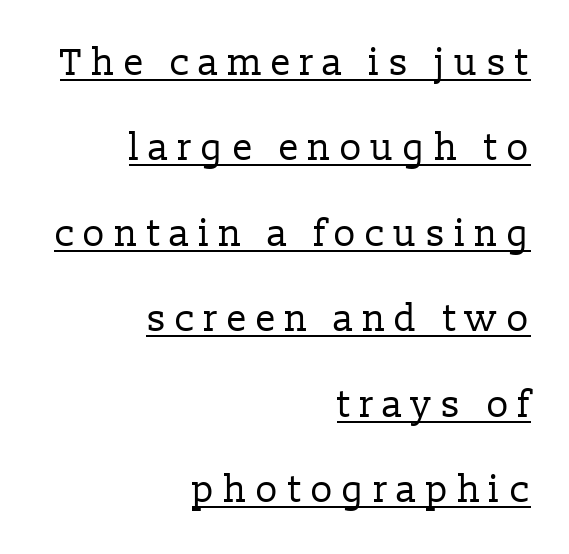
Q: Is the text bold? A: No.
Q: Is the text italic (slanted)? A: No, it is upright.
Q: Is the typeface a serif or a sans-serif typeface? A: Serif.
Q: Is the text underlined? A: Yes.
Q: How is the paragraph aligned? A: Right-aligned.
Q: Is the spacing between letters normal or unusually wide? A: Unusually wide.
Q: Is the spacing between lines tight, normal or loose? A: Loose.
Q: Width (condensed, normal, or wide)? A: Normal.
Q: Stroke contrast? A: Low.
Q: x-height? A: Medium.
Q: Monospaced? A: No.
